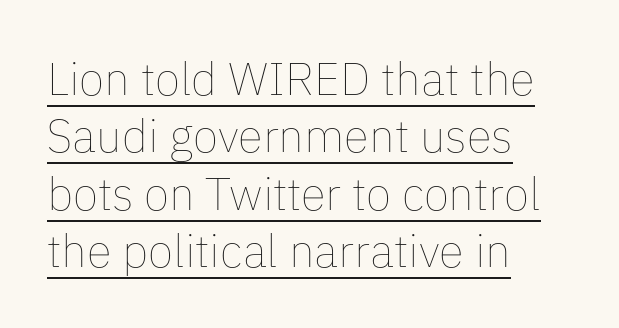
The image shows 46 px thin type, upright; set left-aligned, normal line spacing (1.25x), normal letter spacing, underlined; low stroke contrast and a medium x-height.
